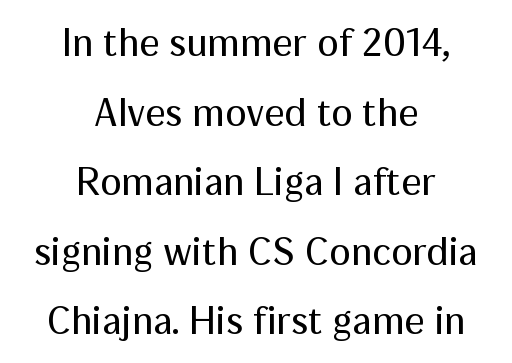
The image shows 40 px regular-weight sans-serif type, upright; set centered, line spacing 1.74x, normal letter spacing, not underlined; medium stroke contrast and a medium x-height.
